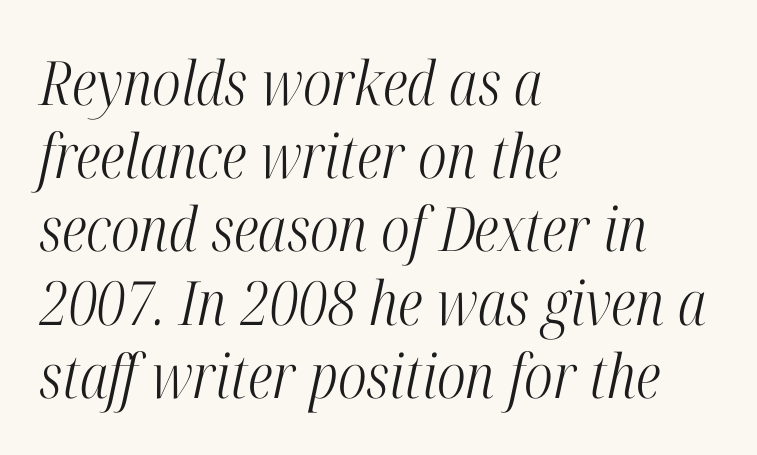
Q: Is the text bold? A: No.
Q: Is the text italic (slanted)? A: Yes, it leans right by about 12 degrees.
Q: Is the typeface a serif or a sans-serif typeface? A: Serif.
Q: Is the text underlined? A: No.
Q: How is the paragraph aligned? A: Left-aligned.
Q: Is the spacing between letters normal or unusually wide? A: Normal.
Q: Width (condensed, normal, or wide)? A: Condensed.
Q: Stroke contrast? A: High.
Q: x-height? A: Medium.
Q: Monospaced? A: No.
